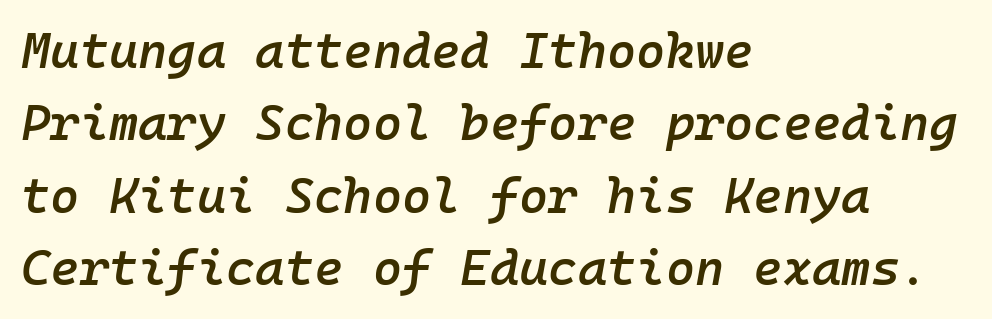
{"italic": "yes", "lean": "right", "slant_degrees": 10, "bold": "semi", "weight": "semibold", "width": "normal", "stroke_contrast": "low", "x_height": "medium", "monospaced": "yes", "underline": "no", "align": "left", "line_spacing": "normal", "line_spacing_ratio": 1.45, "letter_spacing": "normal", "letter_spacing_em": 0.0, "glyph_px": 50}
